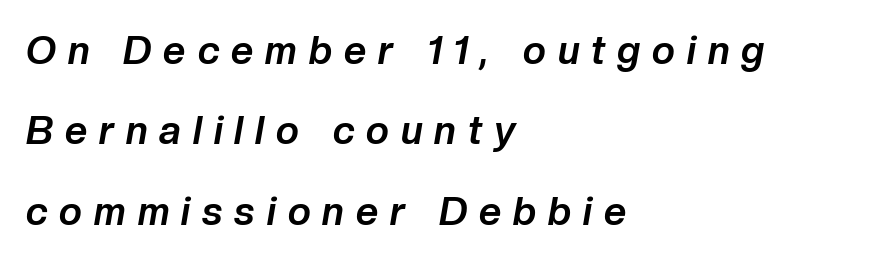
{"italic": "yes", "lean": "right", "slant_degrees": 10, "bold": "yes", "weight": "bold", "width": "normal", "stroke_contrast": "low", "x_height": "medium", "monospaced": "no", "underline": "no", "align": "left", "line_spacing": "loose", "line_spacing_ratio": 2.06, "letter_spacing": "wide", "letter_spacing_em": 0.31, "glyph_px": 39}
